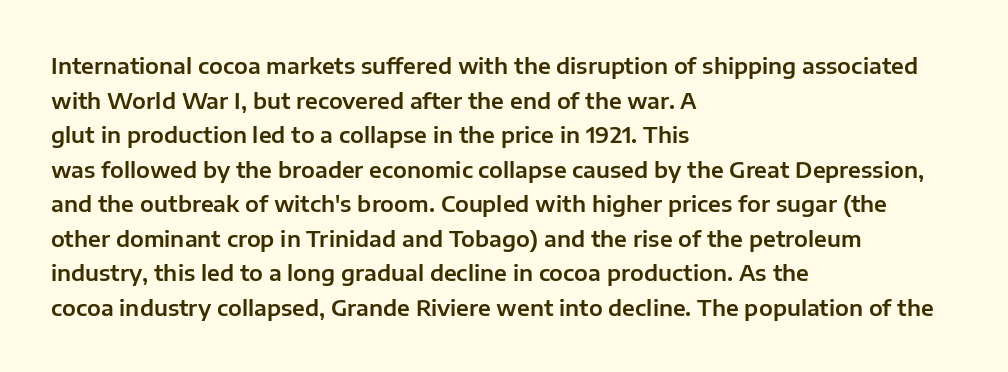
{"italic": "no", "underline": "no", "align": "left", "line_spacing": "normal", "line_spacing_ratio": 1.57, "letter_spacing": "normal", "letter_spacing_em": 0.0, "glyph_px": 22}
